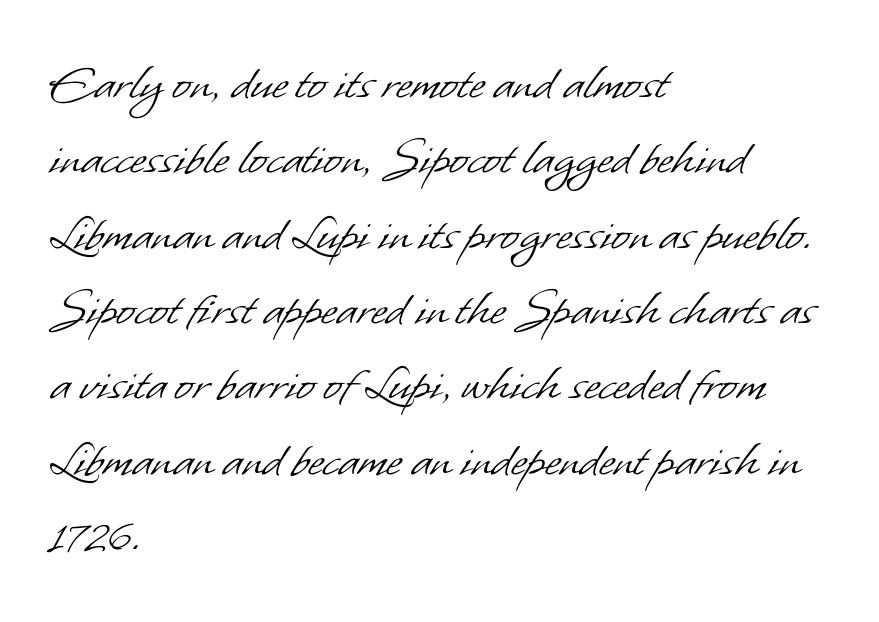
Q: Is the text bold? A: No.
Q: Is the typeface a serif or a sans-serif typeface? A: Sans-serif.
Q: Is the text underlined? A: No.
Q: How is the paragraph aligned? A: Left-aligned.
Q: Is the spacing between letters normal or unusually wide? A: Normal.
Q: Is the spacing between lines tight, normal or loose? A: Normal.
Q: Width (condensed, normal, or wide)? A: Normal.
Q: Stroke contrast? A: Low.
Q: x-height? A: Small.
Q: Monospaced? A: No.
